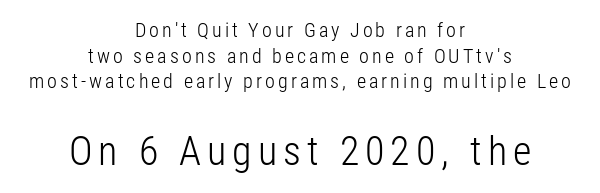
The image shows 40 px light, condensed sans-serif type, upright; set centered, normal line spacing (1.28x), not underlined; the second (bottom) block is 2.0x larger; low stroke contrast and a medium x-height.
